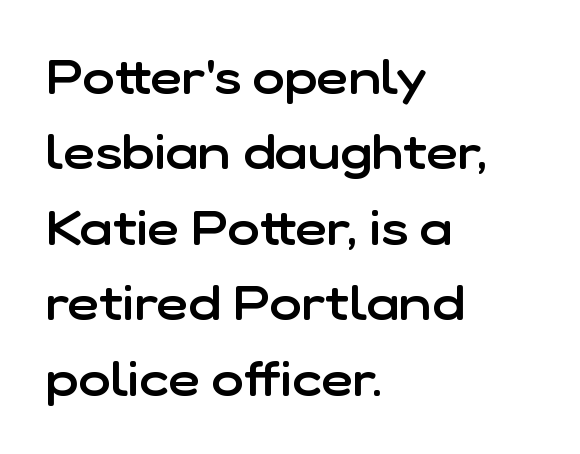
The specimen reads as upright at a glance. Do the characters align in a grid? No, the font is proportional. Notice how the passage keeps a crisp vertical edge on the left only. What stands out about the letter spacing? Nothing — it is the standard amount.
